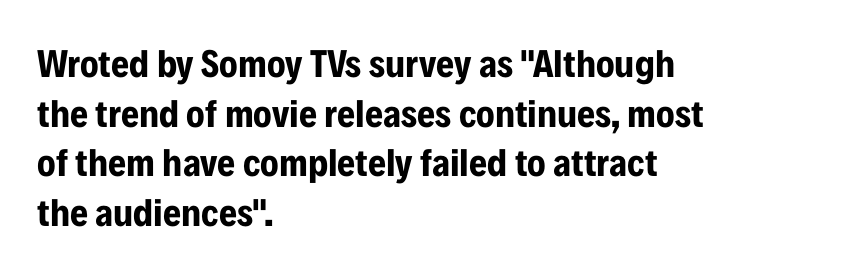
The vertical gap from one line to the next is medium. Designer's note — italics off, roman on. Has an underline been added? It has not. These lines stack with their left ends in a neat column. The letters carry no serifs — their stems end cleanly without finishing strokes.
